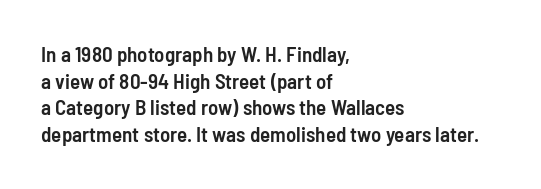
Casual observation: everything's shoved over to the left. Horizontal bands of white between lines are of average thickness. Tracking value appears to be zero — textbook default spacing. The letters stand straight up with perfectly vertical stems. Compared with an ordinary text face, these strokes are moderately heavier — a semibold. Anything drawn beneath the words? Only blank space.
